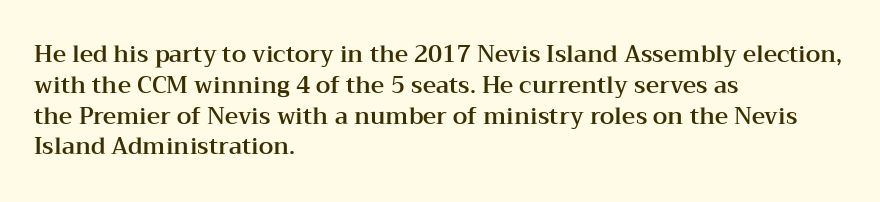
{"italic": "no", "underline": "no", "align": "left", "line_spacing": "normal", "line_spacing_ratio": 1.34, "letter_spacing": "normal", "letter_spacing_em": 0.0, "glyph_px": 23}
